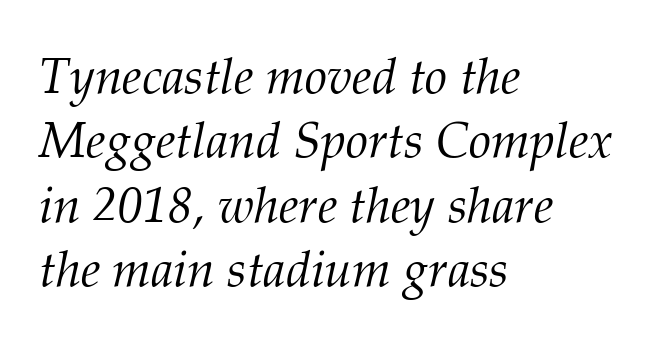
Q: Is the text bold? A: No.
Q: Is the text italic (slanted)? A: Yes, it leans right by about 12 degrees.
Q: Is the typeface a serif or a sans-serif typeface? A: Serif.
Q: Is the text underlined? A: No.
Q: How is the paragraph aligned? A: Left-aligned.
Q: Is the spacing between letters normal or unusually wide? A: Normal.
Q: Is the spacing between lines tight, normal or loose? A: Normal.
Q: Width (condensed, normal, or wide)? A: Normal.
Q: Stroke contrast? A: Medium.
Q: x-height? A: Medium.
Q: Monospaced? A: No.
